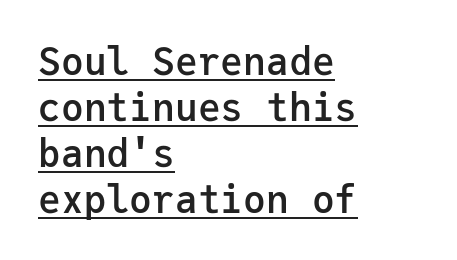
The image shows 38 px semibold sans-serif type, upright, monospaced; set left-aligned, line spacing 1.21x, normal letter spacing, underlined; low stroke contrast and a medium x-height.
